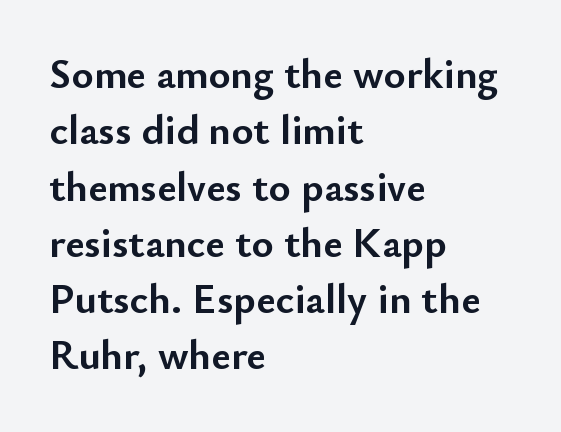
{"serif": "no", "italic": "no", "bold": "yes", "weight": "semibold", "width": "normal", "stroke_contrast": "low", "x_height": "small", "monospaced": "no", "underline": "no", "align": "left", "line_spacing": "normal", "line_spacing_ratio": 1.34, "letter_spacing": "normal", "letter_spacing_em": 0.0, "glyph_px": 42}
